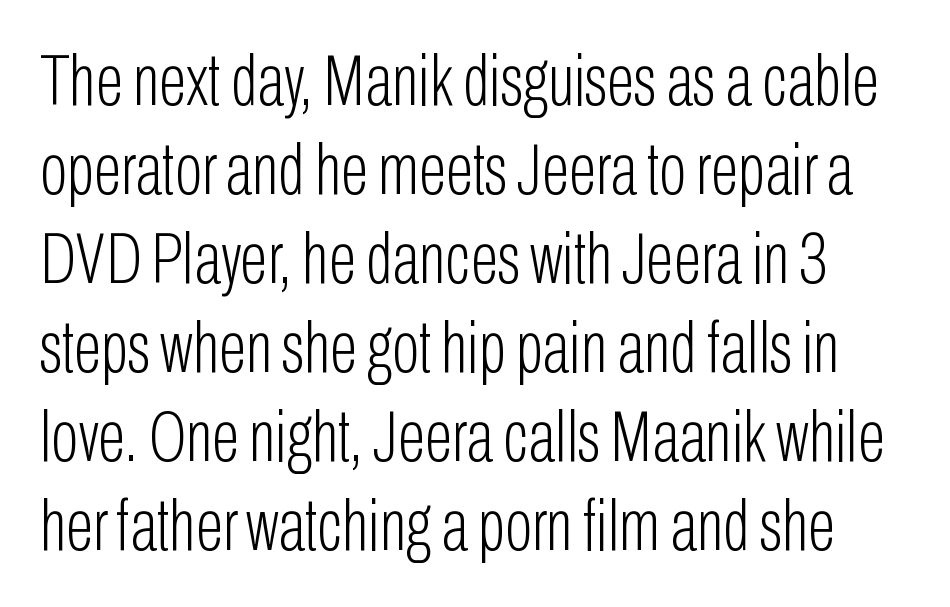
{"serif": "no", "italic": "no", "bold": "no", "weight": "light", "width": "condensed", "stroke_contrast": "low", "x_height": "medium", "monospaced": "no", "underline": "no", "line_spacing_ratio": 1.22, "letter_spacing": "normal", "letter_spacing_em": 0.0, "glyph_px": 73}
